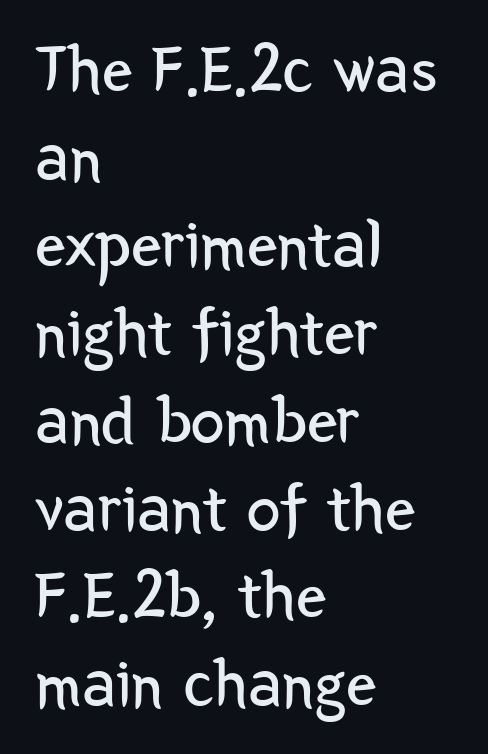
Q: Is the text bold? A: No.
Q: Is the text italic (slanted)? A: No, it is upright.
Q: Is the typeface a serif or a sans-serif typeface? A: Sans-serif.
Q: Is the text underlined? A: No.
Q: How is the paragraph aligned? A: Left-aligned.
Q: Is the spacing between letters normal or unusually wide? A: Normal.
Q: Is the spacing between lines tight, normal or loose? A: Normal.
Q: Width (condensed, normal, or wide)? A: Condensed.
Q: Stroke contrast? A: Low.
Q: x-height? A: Medium.
Q: Monospaced? A: No.
